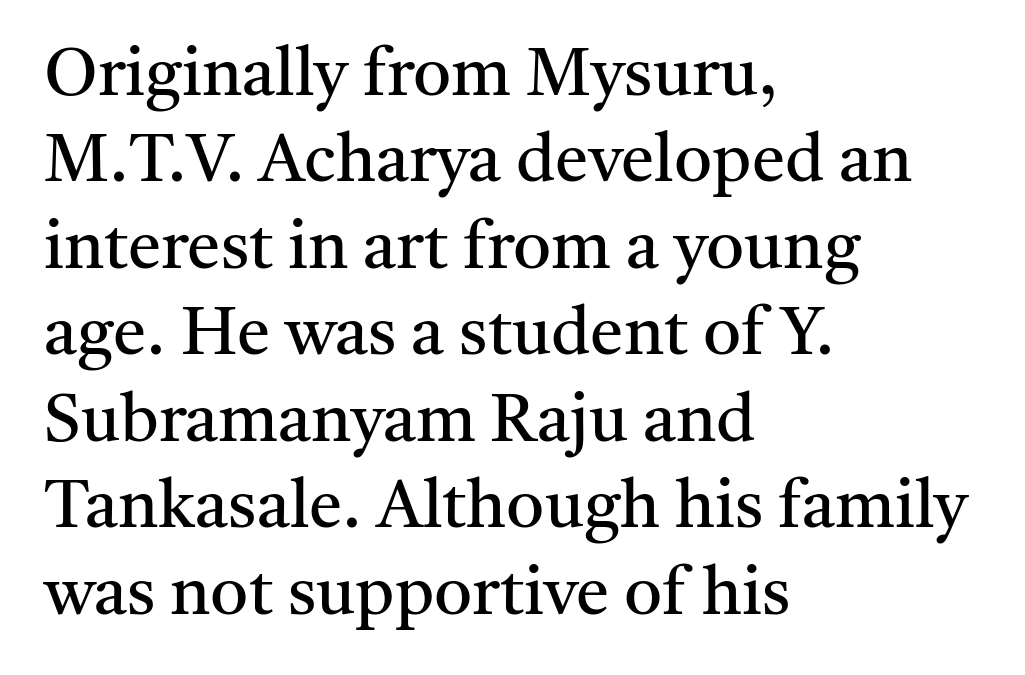
The type sits square on the baseline with zero lean. No word sits above an underline. To sum up the face: it has serifs. The weight would be labelled regular, book, light, or lighter still. Does the leading feel generous? No, just average.
